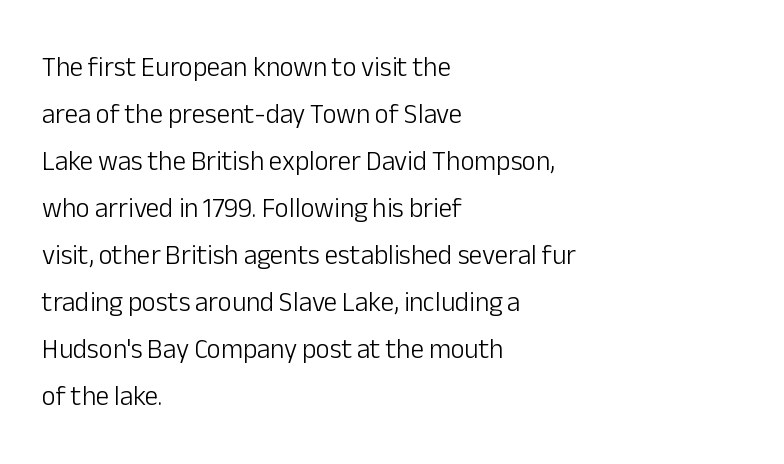
The image shows 27 px text type, upright; set left-aligned, line spacing 1.74x, normal letter spacing, not underlined.
